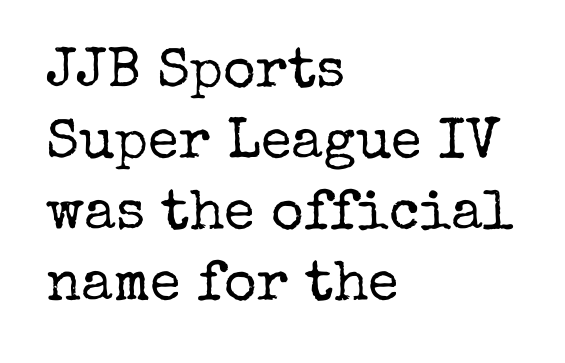
Q: Is the text bold? A: No.
Q: Is the text italic (slanted)? A: No, it is upright.
Q: Is the typeface a serif or a sans-serif typeface? A: Serif.
Q: Is the text underlined? A: No.
Q: How is the paragraph aligned? A: Left-aligned.
Q: Is the spacing between letters normal or unusually wide? A: Normal.
Q: Is the spacing between lines tight, normal or loose? A: Normal.
Q: Width (condensed, normal, or wide)? A: Normal.
Q: Stroke contrast? A: Low.
Q: x-height? A: Medium.
Q: Monospaced? A: No.
